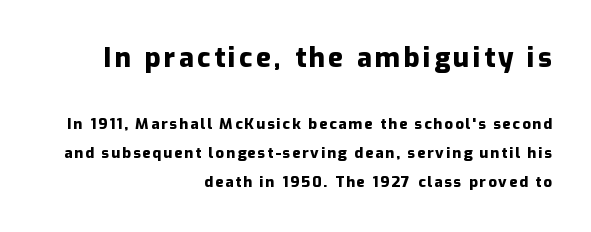
The font is running at its bold setting. The specimen reads as upright at a glance. Right-aligned paragraph, ragged on the left. Descender tails drop into unmarked territory. The passage shown begins with its larger block and ends with its smaller one. Notice the wide empty band between every row — that's loose leading.
